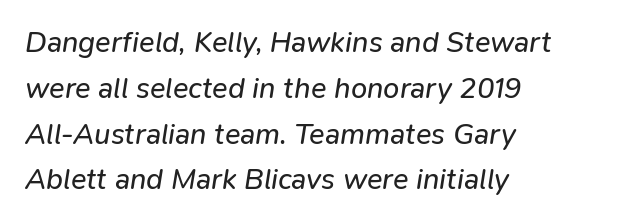
{"italic": "yes", "lean": "right", "slant_degrees": 9, "bold": "no", "weight": "regular", "width": "normal", "stroke_contrast": "low", "x_height": "medium", "monospaced": "no", "underline": "no", "align": "left", "line_spacing": "normal", "line_spacing_ratio": 1.58, "letter_spacing": "normal", "letter_spacing_em": 0.0, "glyph_px": 29}
